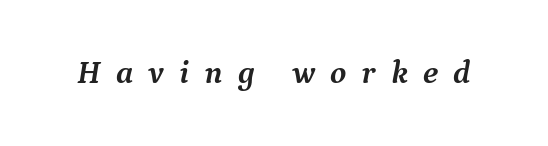
Do the characters align in a grid? No, the font is proportional. Type without underlining. Its strokes are broad and dark, the hallmark of bold type. The type is letterspaced generously, with wide tracking. Is the type slanted? Yes — the strokes lean at a clear angle.
